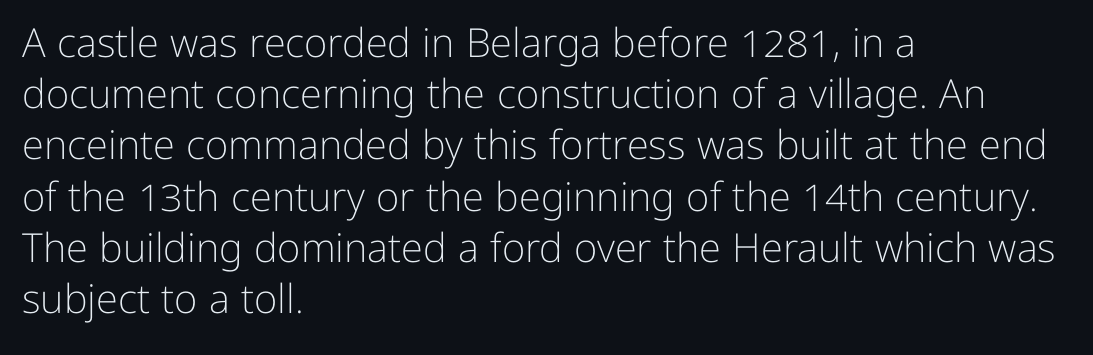
The image shows 40 px light sans-serif type, upright; set left-aligned, normal line spacing (1.28x), normal letter spacing, not underlined; low stroke contrast and a medium x-height.
